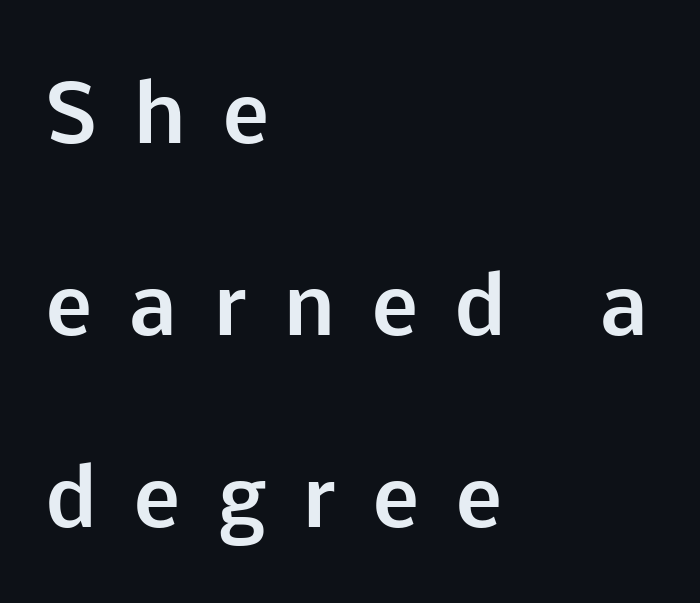
{"serif": "no", "italic": "no", "bold": "yes", "weight": "bold", "width": "normal", "stroke_contrast": "low", "x_height": "medium", "monospaced": "no", "underline": "no", "align": "left", "line_spacing": "loose", "line_spacing_ratio": 2.46, "letter_spacing": "wide", "letter_spacing_em": 0.48, "glyph_px": 78}
